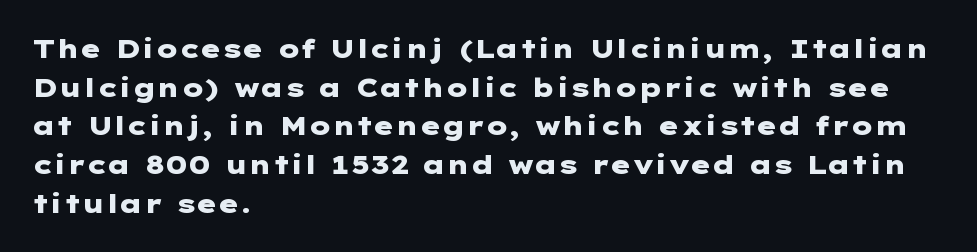
Leading: standard. Glyph-to-glyph distance matches everyday printed text. The face used here has the dense, thick strokes of a bold. These lines stack with their left ends in a neat column.
